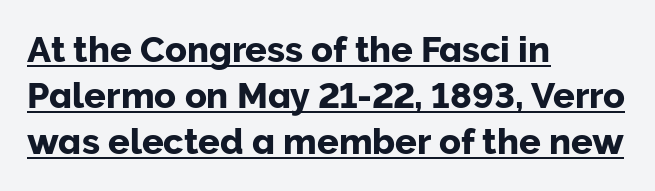
The ragged edge is on the right, which tells us the setting is flush left. The rendering uses natural spacing where letterforms have individual widths. Descenders here cross a horizontal rule under the line. The horizontal fit of the characters is conventional and even.
